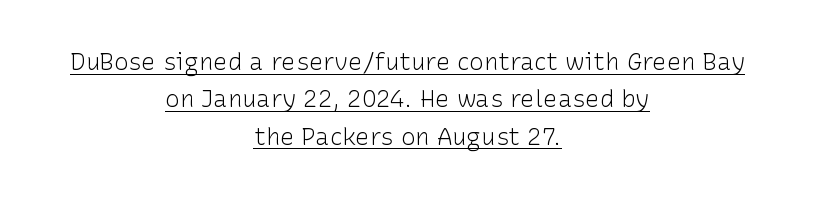
{"italic": "no", "bold": "no", "underline": "yes", "align": "center", "line_spacing": "normal", "line_spacing_ratio": 1.56, "letter_spacing": "normal", "letter_spacing_em": 0.0, "glyph_px": 24}
